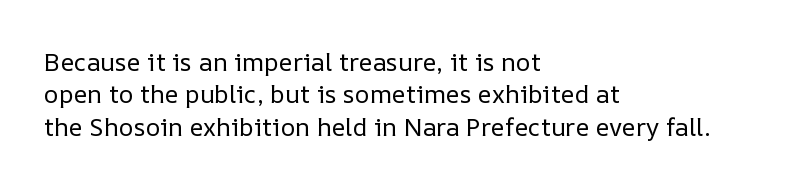
The words here are not underlined. Whoever set this chose a conventional vertical rhythm. Honestly, the letter spacing is just normal — you wouldn't notice it. Tall strokes in this sample are plumb rather than angled. Compared with a centered layout, this one pins lines to the left instead. The weight tops out at a normal text grade.
